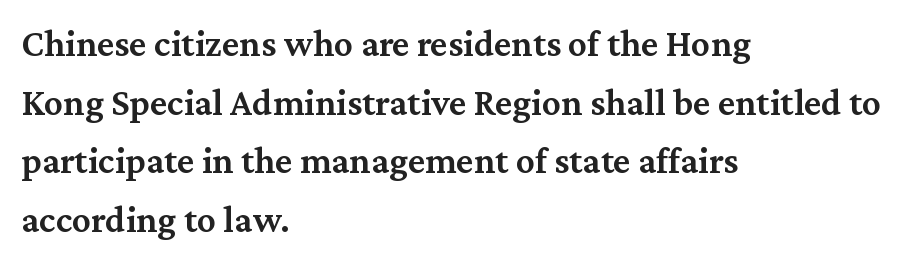
Q: Is the text bold? A: Semi-bold.
Q: Is the text italic (slanted)? A: No, it is upright.
Q: Is the typeface a serif or a sans-serif typeface? A: Serif.
Q: Is the text underlined? A: No.
Q: How is the paragraph aligned? A: Left-aligned.
Q: Is the spacing between letters normal or unusually wide? A: Normal.
Q: Is the spacing between lines tight, normal or loose? A: Normal.
Q: Width (condensed, normal, or wide)? A: Normal.
Q: Stroke contrast? A: Medium.
Q: x-height? A: Medium.
Q: Monospaced? A: No.
